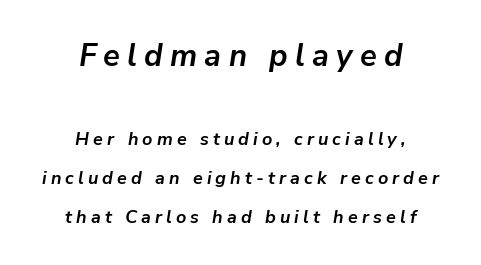
{"italic": "yes", "lean": "right", "slant_degrees": 9, "bold": "yes", "weight": "semibold", "width": "normal", "stroke_contrast": "low", "x_height": "medium", "monospaced": "no", "underline": "no", "align": "center", "line_spacing": "loose", "line_spacing_ratio": 2.17, "letter_spacing": "wide", "letter_spacing_em": 0.23, "larger_block": "first", "size_ratio": 1.72, "glyph_px": 31}
